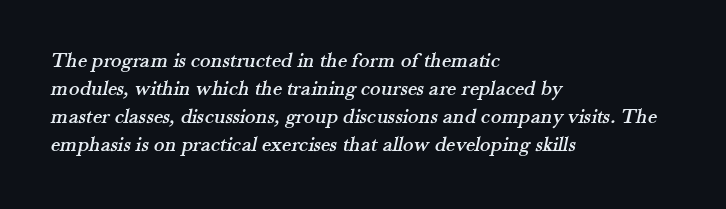
Q: Is the text underlined? A: No.
Q: How is the paragraph aligned? A: Left-aligned.
Q: Is the spacing between letters normal or unusually wide? A: Normal.
Q: Is the spacing between lines tight, normal or loose? A: Normal.
